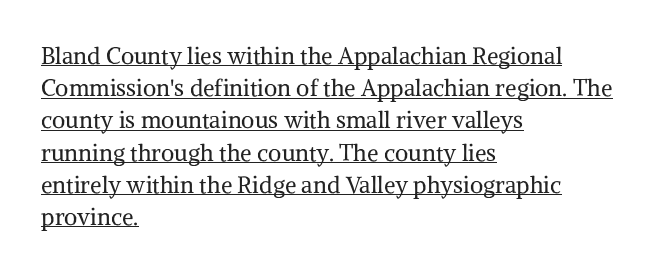
The lettering stays uniformly vertical, giving the passage a roman look. The vertical gap from one line to the next is medium. Heaviness? Minimal to ordinary, like unemphasized prose. Somebody hit Ctrl+U on this one — the words are underlined.
